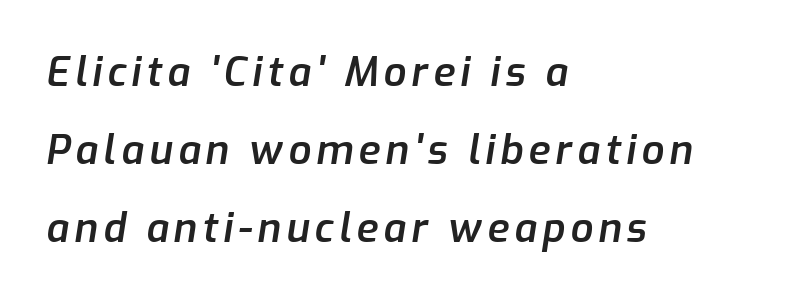
It's the slanting kind of type. Spacing verdict: proportional, widths tailored to each character. Each row of text sits above clean, open space. Semibold letterforms, between regular and bold. Regarding leading, the lines here are spaced well apart. The setting favours the left margin, as ordinary paragraphs usually do.
